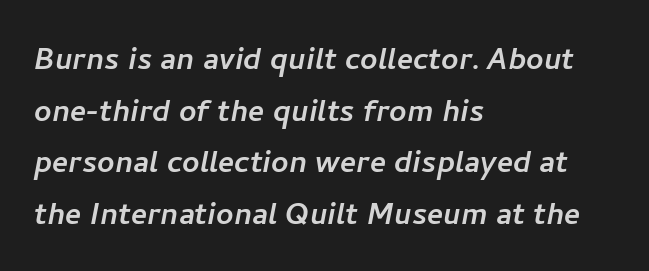
{"serif": "no", "width": "normal", "stroke_contrast": "low", "x_height": "medium", "monospaced": "no", "underline": "no", "align": "left", "line_spacing": "normal", "line_spacing_ratio": 1.36, "letter_spacing": "normal", "letter_spacing_em": 0.0, "glyph_px": 38}
